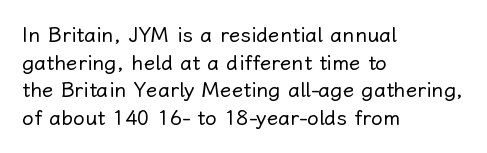
{"italic": "no", "bold": "no", "underline": "no", "align": "left", "line_spacing": "normal", "line_spacing_ratio": 1.31, "letter_spacing": "normal", "letter_spacing_em": 0.0, "glyph_px": 21}
